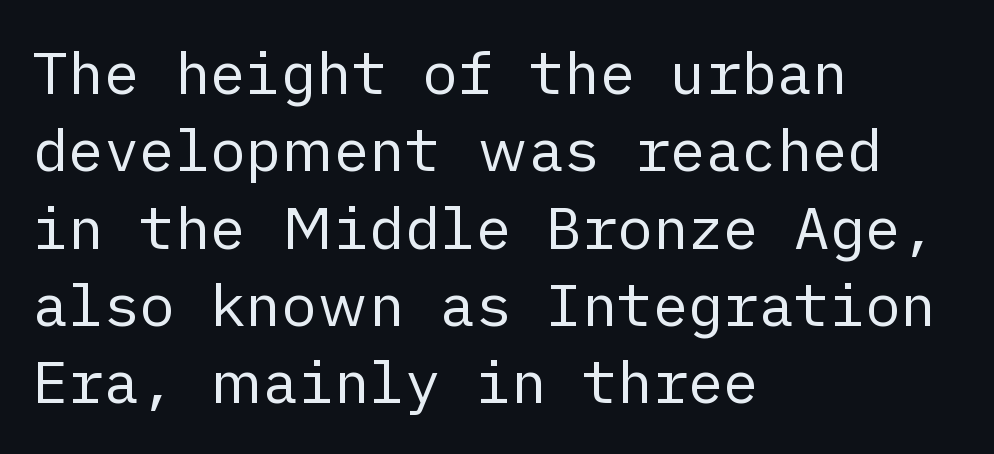
Quick note: interline space is typical. Here the glyphs are tracked normally, forming tight word shapes. Type style note: lacks serifs. Horizontal alignment here is leftward, the default for most running prose.
